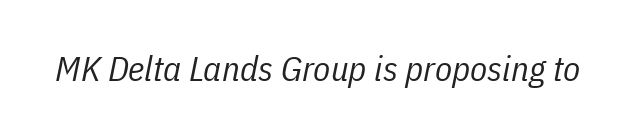
The image shows 35 px regular-weight, condensed type, italic (leaning right); set normal letter spacing, not underlined; low stroke contrast and a medium x-height.
